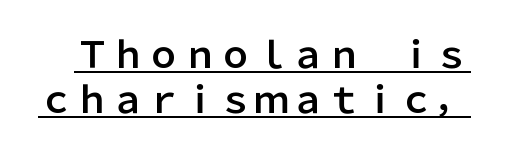
Q: Is the text italic (slanted)? A: No, it is upright.
Q: Is the typeface a serif or a sans-serif typeface? A: Sans-serif.
Q: Is the text underlined? A: Yes.
Q: Is the spacing between letters normal or unusually wide? A: Normal.
Q: Is the spacing between lines tight, normal or loose? A: Normal.
Q: Width (condensed, normal, or wide)? A: Normal.
Q: Stroke contrast? A: Low.
Q: x-height? A: Medium.
Q: Monospaced? A: No.
